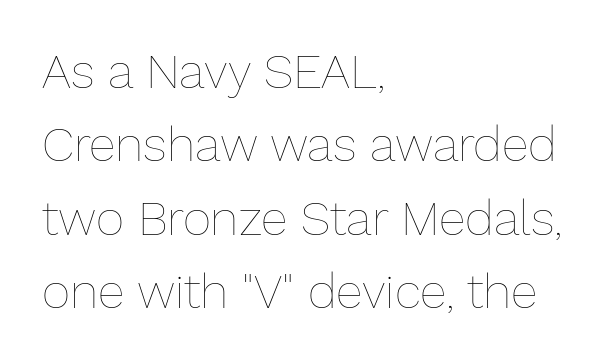
{"italic": "no", "bold": "no", "weight": "thin", "width": "normal", "stroke_contrast": "low", "x_height": "medium", "monospaced": "no", "underline": "no", "align": "left", "line_spacing": "normal", "line_spacing_ratio": 1.5, "letter_spacing": "normal", "letter_spacing_em": 0.0, "glyph_px": 49}
